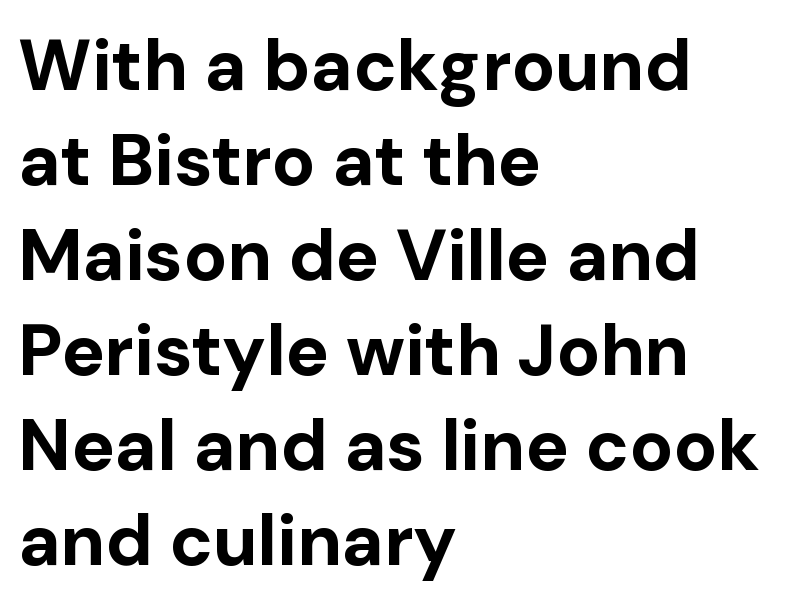
These lines are rendered in a variable-pitch font. Weight check: bold — yes, fully. Style check: upright. The font family rendered here belongs to the sans-serif group. The rows are spaced the way most documents space them. In terms of letterspacing, this is plain default setting.
